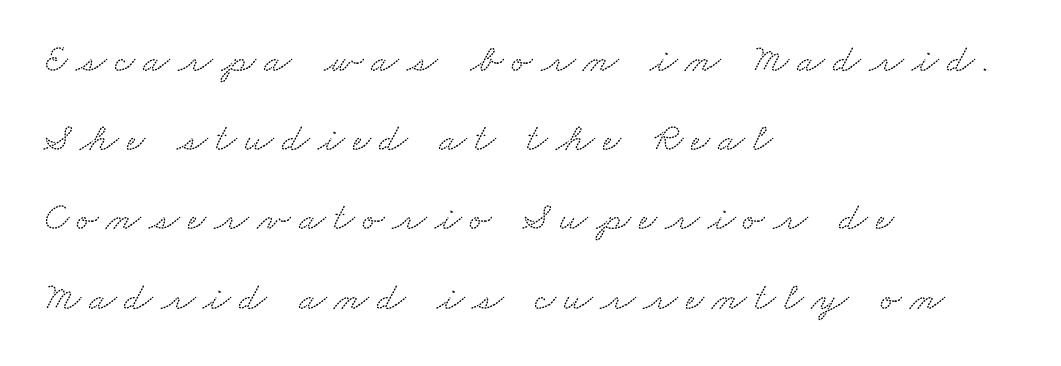
{"serif": "yes", "width": "wide", "stroke_contrast": "low", "x_height": "small", "monospaced": "no", "underline": "no", "align": "left", "line_spacing": "loose", "line_spacing_ratio": 1.98, "letter_spacing": "wide", "letter_spacing_em": 0.2, "glyph_px": 40}
